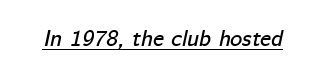
The image shows 23 px text type, italic (leaning right); set normal letter spacing, underlined.
